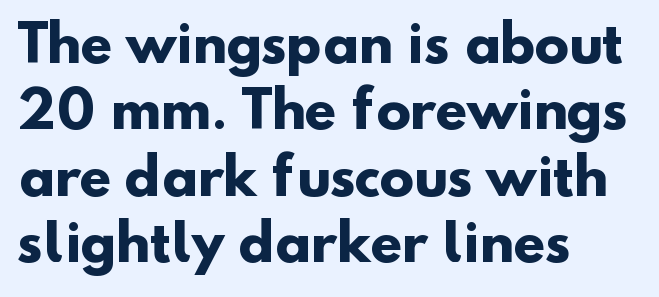
Q: Is the text bold? A: Yes.
Q: Is the typeface a serif or a sans-serif typeface? A: Sans-serif.
Q: Is the text underlined? A: No.
Q: How is the paragraph aligned? A: Left-aligned.
Q: Is the spacing between letters normal or unusually wide? A: Normal.
Q: Is the spacing between lines tight, normal or loose? A: Normal.
Q: Width (condensed, normal, or wide)? A: Normal.
Q: Stroke contrast? A: Low.
Q: x-height? A: Small.
Q: Monospaced? A: No.
